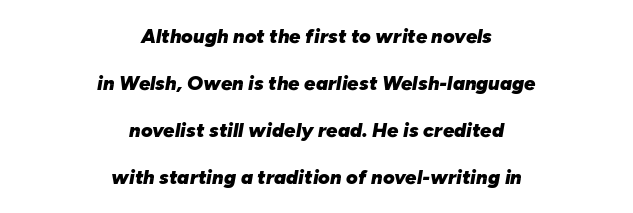
{"italic": "yes", "lean": "right", "slant_degrees": 10, "bold": "yes", "underline": "no", "align": "center", "line_spacing": "loose", "line_spacing_ratio": 2.35, "letter_spacing": "normal", "letter_spacing_em": 0.0, "glyph_px": 20}
